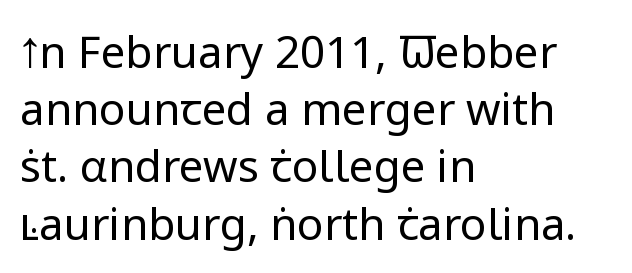
{"serif": "no", "italic": "no", "bold": "no", "weight": "regular", "width": "normal", "stroke_contrast": "low", "x_height": "medium", "monospaced": "no", "underline": "no", "align": "left", "line_spacing": "normal", "line_spacing_ratio": 1.3, "letter_spacing": "normal", "letter_spacing_em": 0.0, "glyph_px": 44}
